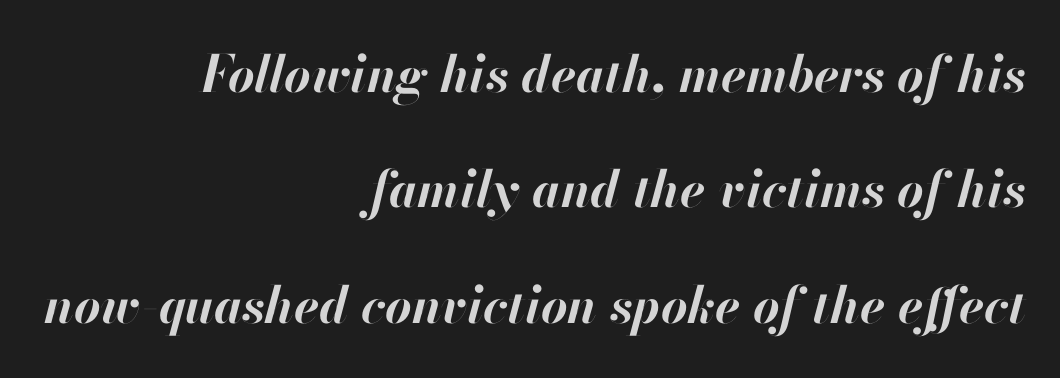
Quick note: underline off. The strokes are fattened all the way to bold. Is this a fixed-width face? No — the glyphs have proportional, varying widths. In terms of letterspacing, this is plain default setting.
